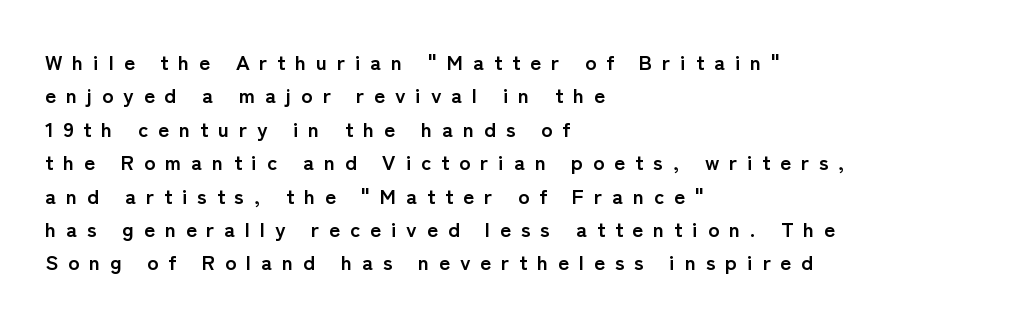
The image shows 21 px bold type, upright; set left-aligned, normal line spacing (1.59x), unusually wide letter spacing (+0.47 em), not underlined.
